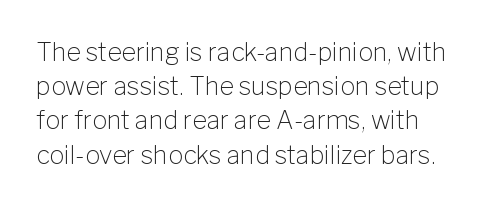
Q: Is the text bold? A: No.
Q: Is the text italic (slanted)? A: No, it is upright.
Q: Is the text underlined? A: No.
Q: Is the spacing between letters normal or unusually wide? A: Normal.
Q: Is the spacing between lines tight, normal or loose? A: Normal.
